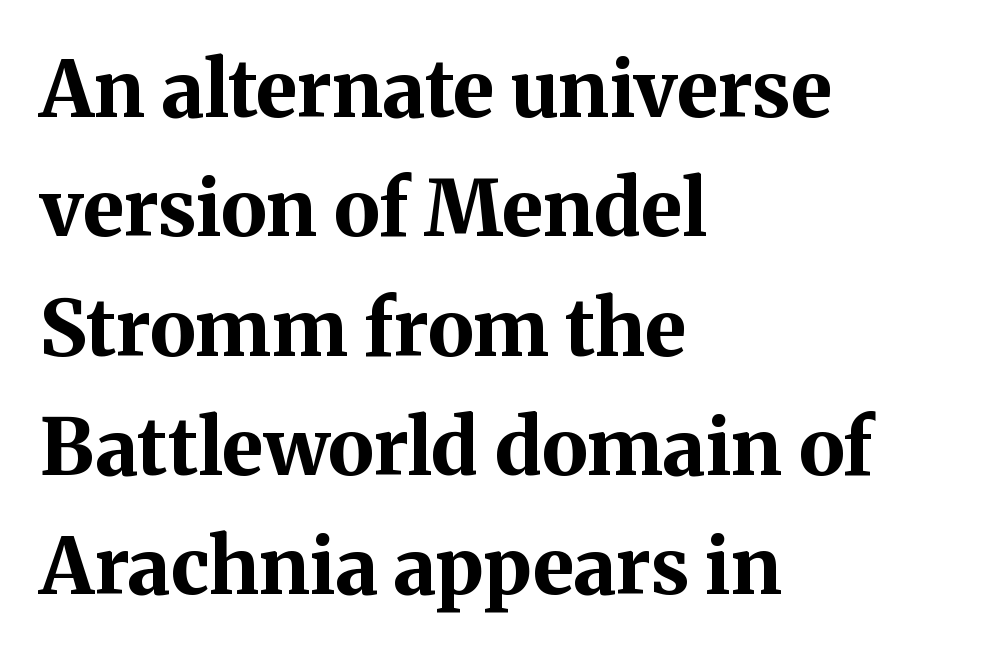
The image shows 78 px bold serif type, upright; set left-aligned, normal line spacing (1.53x), normal letter spacing, not underlined; medium stroke contrast and a medium x-height.
